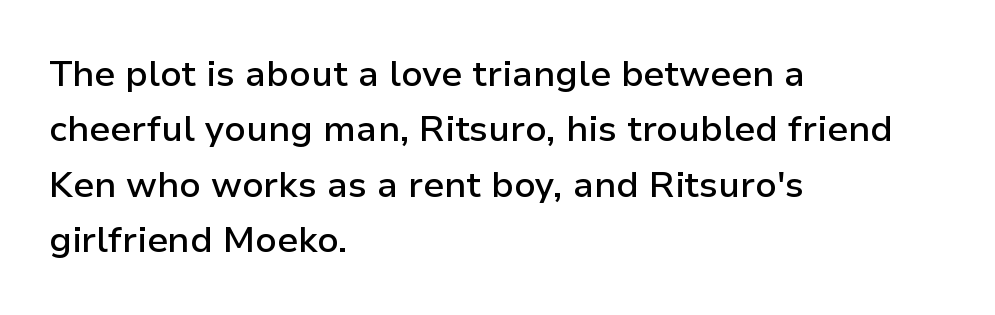
Q: Is the text bold? A: Semi-bold.
Q: Is the text italic (slanted)? A: No, it is upright.
Q: Is the typeface a serif or a sans-serif typeface? A: Sans-serif.
Q: Is the text underlined? A: No.
Q: How is the paragraph aligned? A: Left-aligned.
Q: Is the spacing between letters normal or unusually wide? A: Normal.
Q: Is the spacing between lines tight, normal or loose? A: Normal.
Q: Width (condensed, normal, or wide)? A: Normal.
Q: Stroke contrast? A: Low.
Q: x-height? A: Medium.
Q: Monospaced? A: No.
